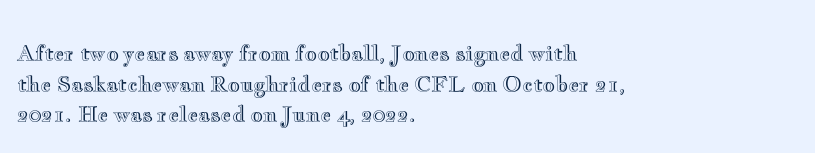
Style check: upright. Quick note: interline space is typical. This sample uses plain, unmodified letter spacing. In CSS terms this would be text-align: left.
